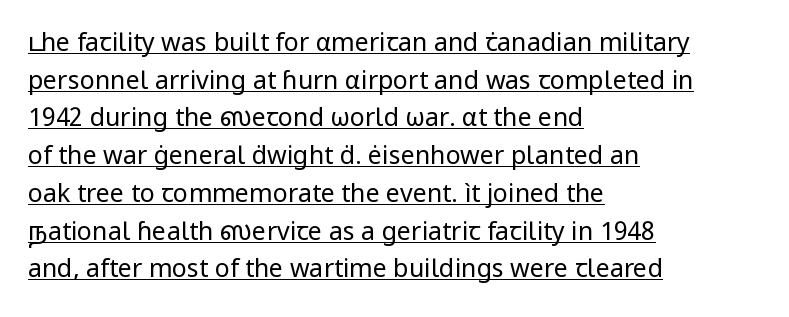
Notice how the stems are strictly vertical — no italics here. Weight: regular or lighter. The ragged edge is on the right, which tells us the setting is flush left. The rendered words wear a rule along their underside. Caption: standard tracking, unaltered. Notice how descenders clear the ascenders below comfortably — that's standard leading.
